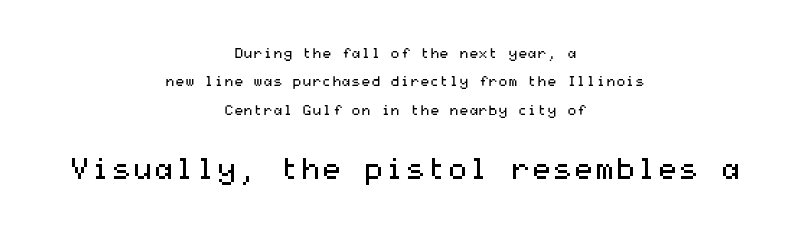
The image shows 30 px regular-weight, wide sans-serif type, upright; set centered, loose line spacing (2.03x), normal letter spacing, not underlined; the second (bottom) block is 2.14x larger; medium stroke contrast and a medium x-height.
